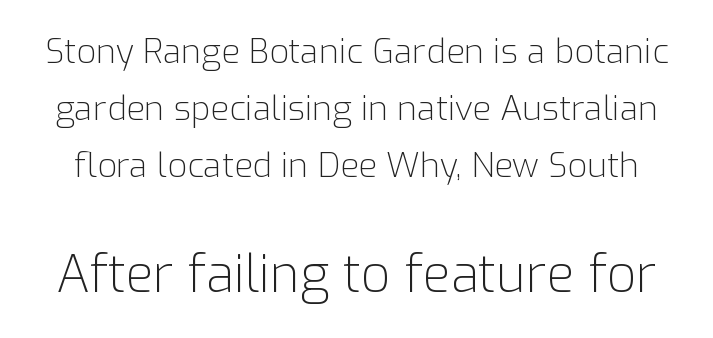
The image shows 51 px light sans-serif type, upright; set normal line spacing (1.68x), normal letter spacing, not underlined; the second (bottom) block is 1.5x larger; low stroke contrast and a medium x-height.
